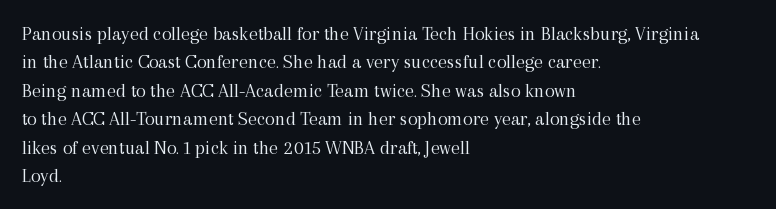
Glyph-to-glyph distance matches everyday printed text. One glance says typical: line gaps are just what's usual. A bare baseline throughout the passage. Does the lettering tilt? It doesn't — this is upright.
